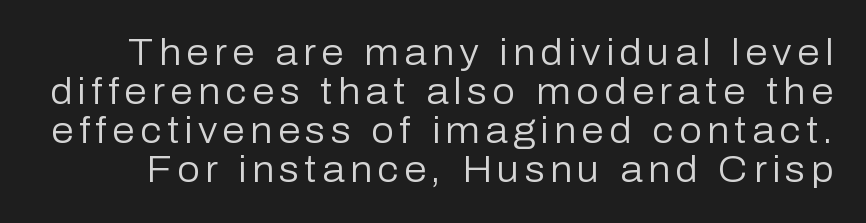
The image shows 36 px regular-weight sans-serif type, upright; set tight line spacing (1.08x), not underlined; low stroke contrast and a medium x-height.
